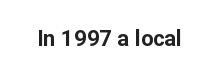
Short note: letters normally spaced. Words float on clear page, feet unadorned. The letters stand upright; this is a roman face. Heavy, bold letterforms.
